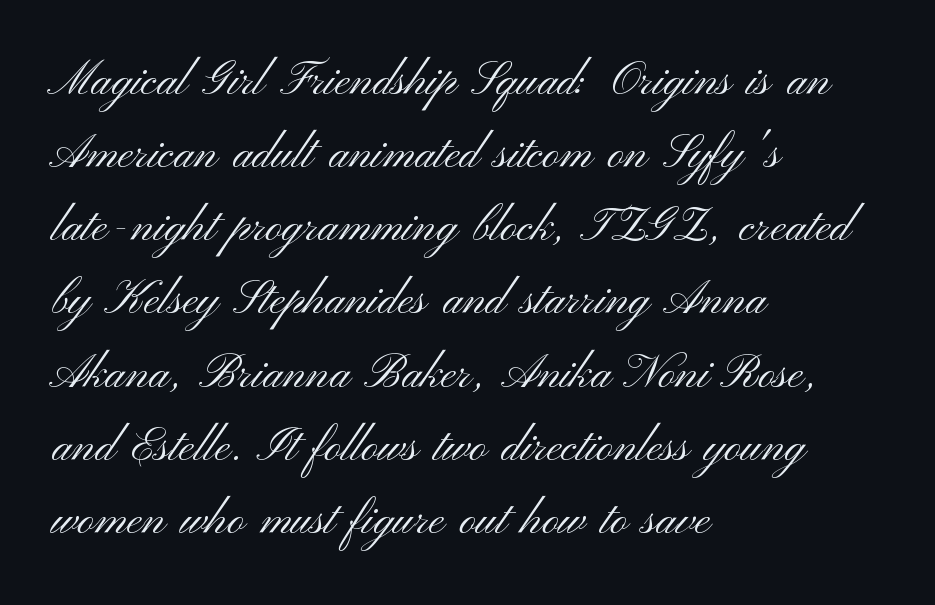
Q: Is the text bold? A: No.
Q: Is the text italic (slanted)? A: Yes.
Q: Is the typeface a serif or a sans-serif typeface? A: Sans-serif.
Q: Is the text underlined? A: No.
Q: How is the paragraph aligned? A: Left-aligned.
Q: Is the spacing between letters normal or unusually wide? A: Normal.
Q: Is the spacing between lines tight, normal or loose? A: Normal.
Q: Width (condensed, normal, or wide)? A: Wide.
Q: Stroke contrast? A: Medium.
Q: x-height? A: Small.
Q: Monospaced? A: No.
